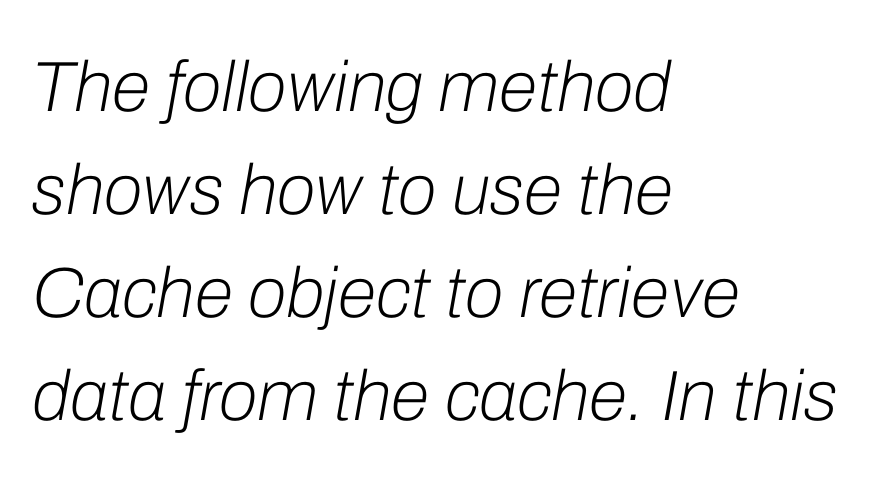
The image shows 71 px light type, italic (leaning right); set left-aligned, normal line spacing (1.45x), normal letter spacing, not underlined; low stroke contrast and a medium x-height.
